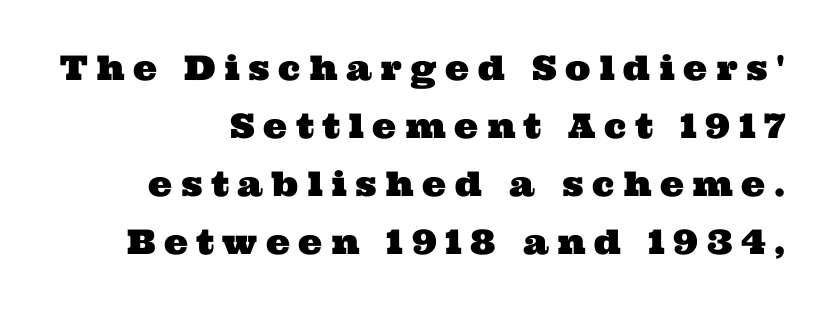
{"serif": "yes", "width": "wide", "stroke_contrast": "medium", "x_height": "medium", "monospaced": "no", "underline": "no", "align": "right", "line_spacing_ratio": 1.71, "letter_spacing": "wide", "letter_spacing_em": 0.25, "glyph_px": 34}
